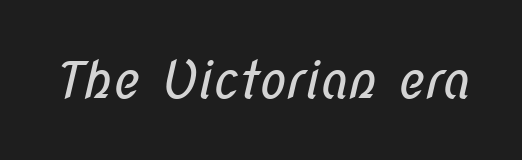
A bare baseline throughout the passage. The rendering uses natural spacing where letterforms have individual widths. Classification — sans serif. Honestly, the letter spacing is just normal — you wouldn't notice it.
